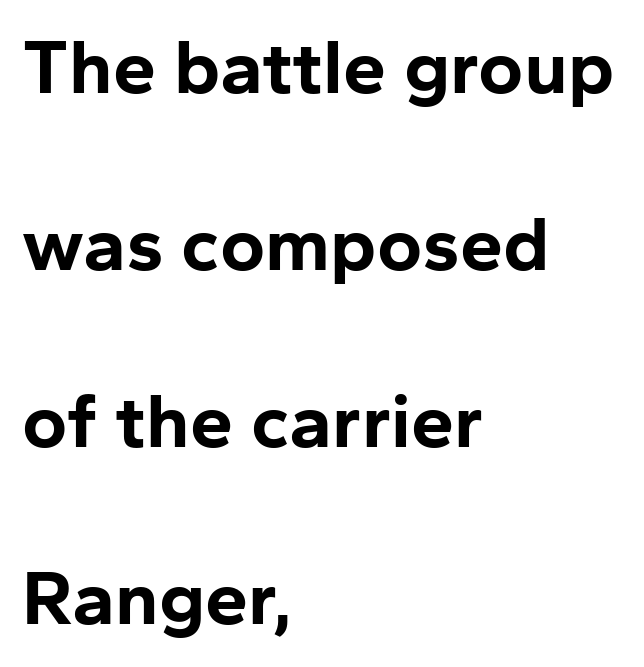
Q: Is the text bold? A: Yes.
Q: Is the text italic (slanted)? A: No, it is upright.
Q: Is the typeface a serif or a sans-serif typeface? A: Sans-serif.
Q: Is the text underlined? A: No.
Q: How is the paragraph aligned? A: Left-aligned.
Q: Is the spacing between letters normal or unusually wide? A: Normal.
Q: Is the spacing between lines tight, normal or loose? A: Loose.
Q: Width (condensed, normal, or wide)? A: Normal.
Q: Stroke contrast? A: Low.
Q: x-height? A: Medium.
Q: Monospaced? A: No.
